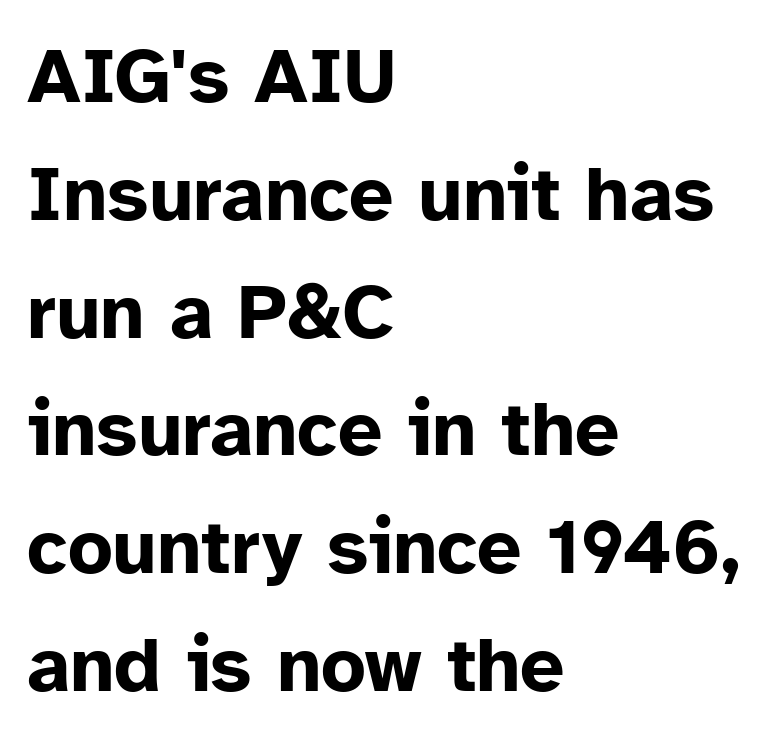
The image shows 78 px bold sans-serif type, upright; set left-aligned, normal line spacing (1.51x), normal letter spacing, not underlined; low stroke contrast and a medium x-height.
